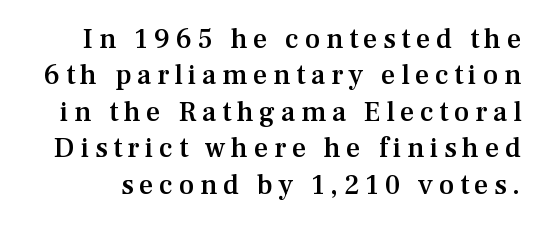
Q: Is the text bold? A: Semi-bold.
Q: Is the text italic (slanted)? A: No, it is upright.
Q: Is the typeface a serif or a sans-serif typeface? A: Serif.
Q: Is the text underlined? A: No.
Q: Is the spacing between letters normal or unusually wide? A: Unusually wide.
Q: Is the spacing between lines tight, normal or loose? A: Normal.
Q: Width (condensed, normal, or wide)? A: Normal.
Q: Stroke contrast? A: Medium.
Q: x-height? A: Medium.
Q: Monospaced? A: No.
